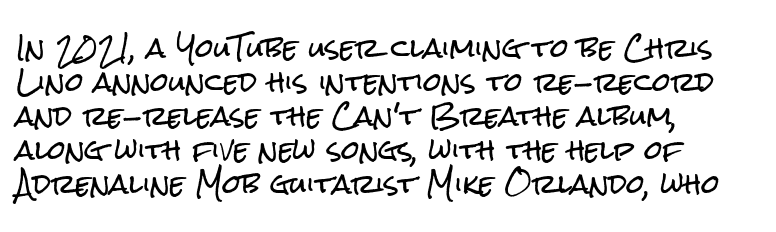
Q: Is the text italic (slanted)? A: No, it is upright.
Q: Is the text underlined? A: No.
Q: How is the paragraph aligned? A: Left-aligned.
Q: Is the spacing between letters normal or unusually wide? A: Normal.
Q: Is the spacing between lines tight, normal or loose? A: Normal.
